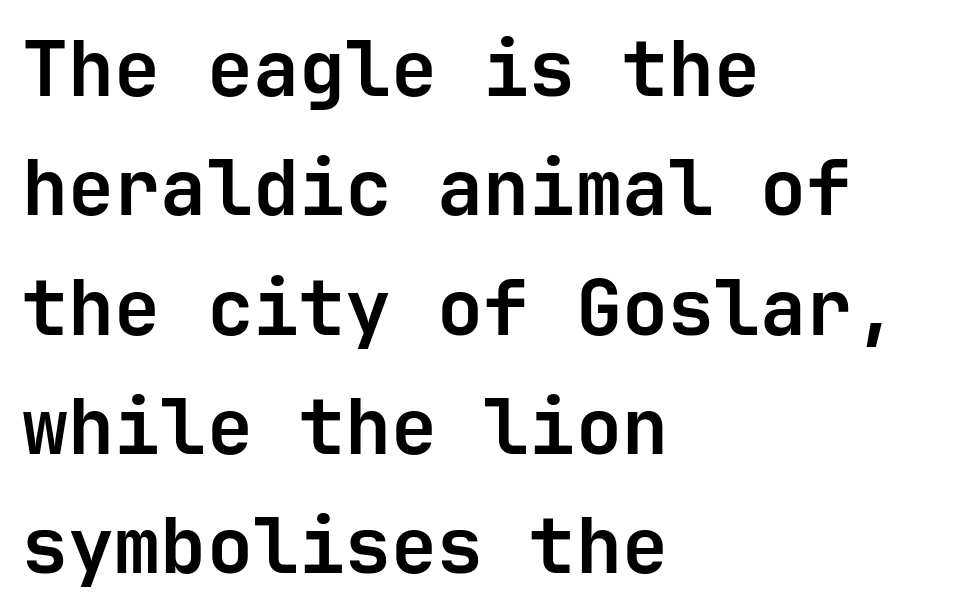
{"serif": "no", "italic": "no", "bold": "yes", "weight": "semibold", "width": "normal", "stroke_contrast": "low", "x_height": "medium", "underline": "no", "align": "left", "line_spacing": "normal", "line_spacing_ratio": 1.55, "letter_spacing": "normal", "letter_spacing_em": 0.0, "glyph_px": 77}
